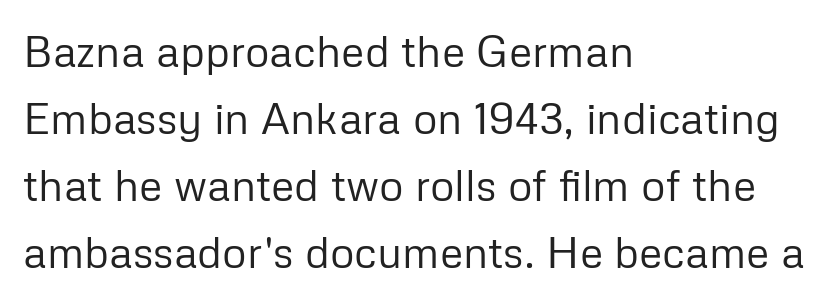
Q: Is the text bold? A: No.
Q: Is the text italic (slanted)? A: No, it is upright.
Q: Is the typeface a serif or a sans-serif typeface? A: Sans-serif.
Q: Is the text underlined? A: No.
Q: How is the paragraph aligned? A: Left-aligned.
Q: Is the spacing between letters normal or unusually wide? A: Normal.
Q: Is the spacing between lines tight, normal or loose? A: Normal.
Q: Width (condensed, normal, or wide)? A: Normal.
Q: Stroke contrast? A: Low.
Q: x-height? A: Medium.
Q: Monospaced? A: No.
